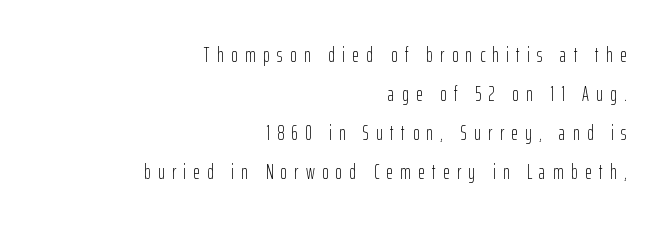
{"italic": "no", "bold": "no", "underline": "no", "align": "right", "line_spacing_ratio": 1.86, "letter_spacing": "wide", "letter_spacing_em": 0.34, "glyph_px": 21}
